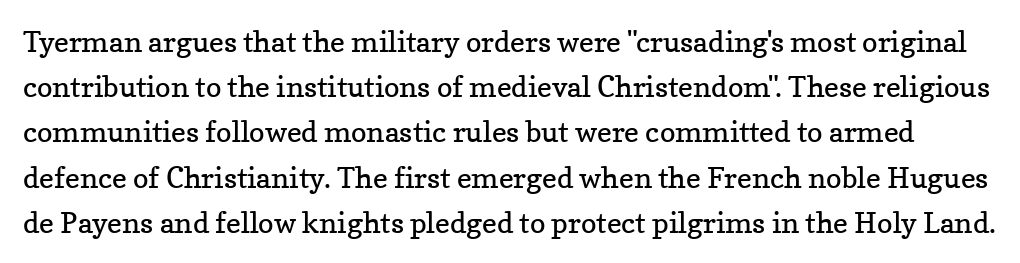
The image shows 29 px regular-weight serif type, upright; set normal line spacing (1.56x), normal letter spacing, not underlined; low stroke contrast and a medium x-height.
